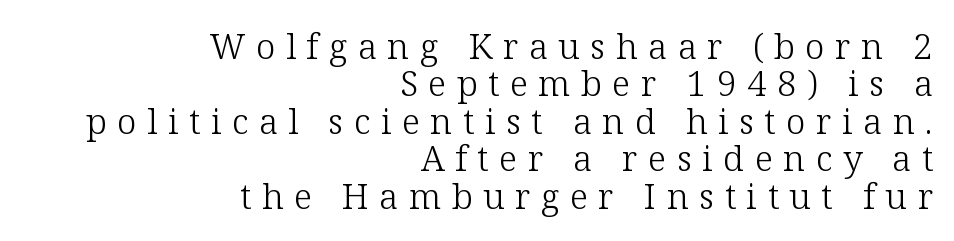
Q: Is the text bold? A: No.
Q: Is the text italic (slanted)? A: No, it is upright.
Q: Is the typeface a serif or a sans-serif typeface? A: Serif.
Q: Is the text underlined? A: No.
Q: How is the paragraph aligned? A: Right-aligned.
Q: Is the spacing between letters normal or unusually wide? A: Unusually wide.
Q: Is the spacing between lines tight, normal or loose? A: Tight.
Q: Width (condensed, normal, or wide)? A: Normal.
Q: Stroke contrast? A: Low.
Q: x-height? A: Medium.
Q: Monospaced? A: No.
